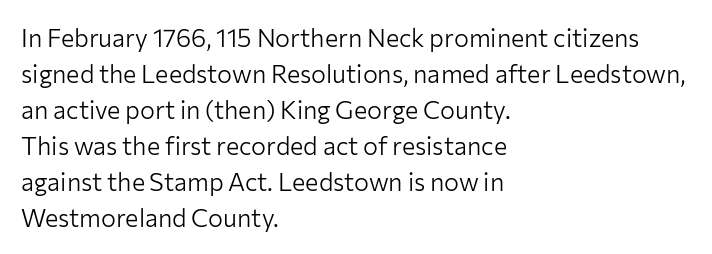
The image shows 25 px text type, upright; set left-aligned, normal line spacing (1.44x), normal letter spacing, not underlined.
